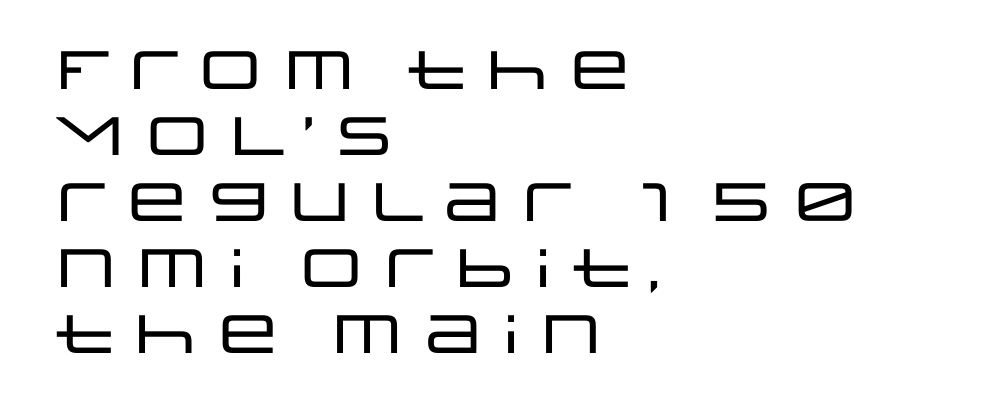
Students, note that the glyphs here touch the page at normal intervals. Check where the strokes stop: nothing finishes them off — pure sans. Varying glyph widths throughout — classic text-font behaviour. The foot of each line stays bare and open. This rendering uses left alignment, leaving the right contour irregular. Every stem runs plumb, perpendicular to the baseline.
